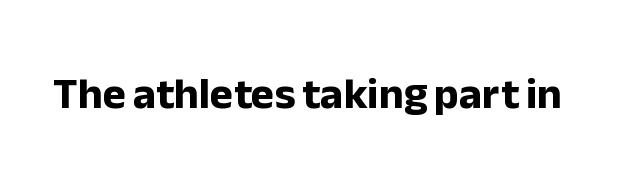
{"serif": "no", "italic": "no", "bold": "yes", "weight": "bold", "width": "normal", "stroke_contrast": "low", "x_height": "medium", "monospaced": "no", "underline": "no", "letter_spacing": "normal", "letter_spacing_em": 0.0, "glyph_px": 44}
